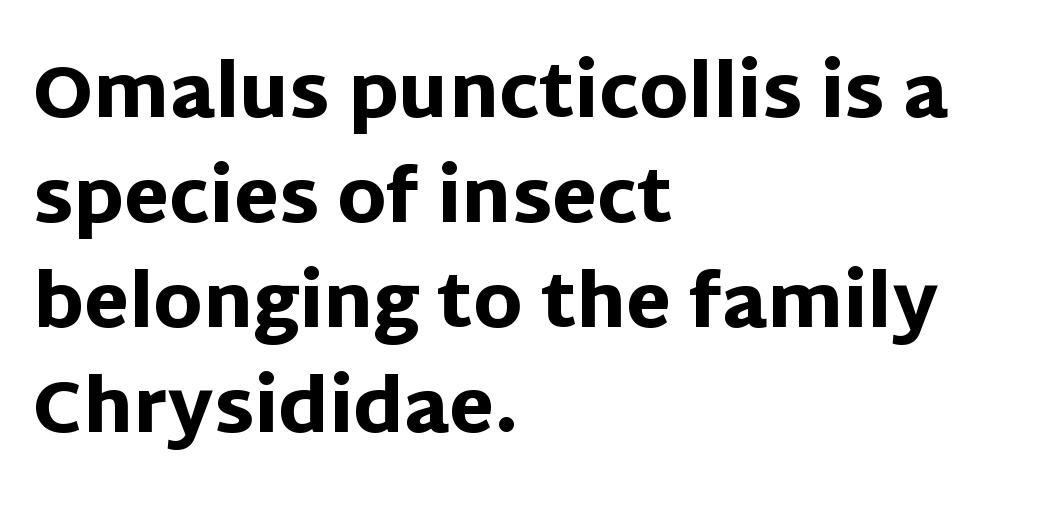
The image shows 73 px heavy sans-serif type, upright; set left-aligned, normal line spacing (1.44x), normal letter spacing, not underlined; low stroke contrast and a large x-height.
